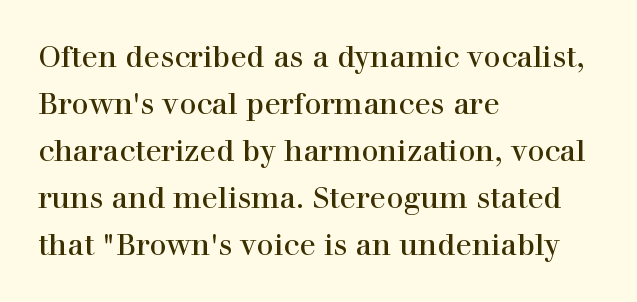
{"serif": "yes", "italic": "no", "width": "normal", "x_height": "medium", "monospaced": "no", "underline": "no", "align": "left", "line_spacing": "normal", "line_spacing_ratio": 1.57, "letter_spacing": "normal", "letter_spacing_em": 0.0, "glyph_px": 30}
